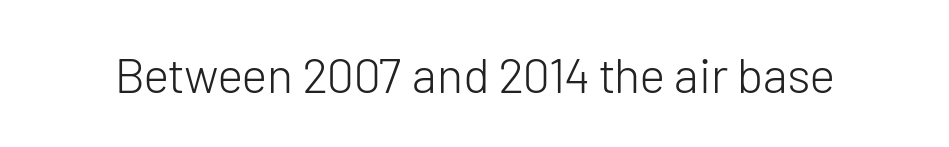
The image shows 49 px light sans-serif type, upright; set normal letter spacing, not underlined; low stroke contrast and a medium x-height.
